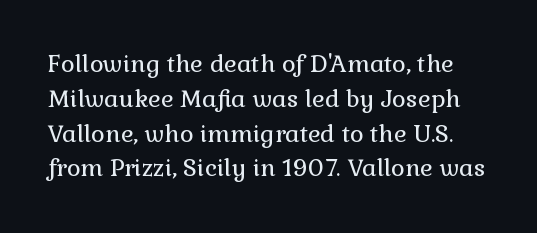
Every character sits straight up, as roman type does. The passage shown is not underscored anywhere. Reading down the column, the eye jumps a familiar distance to each next line. The face looks like a standard text weight, possibly lighter. Glyph-to-glyph distance matches everyday printed text.
